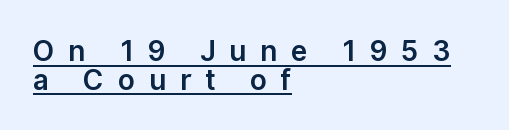
{"serif": "no", "italic": "no", "width": "normal", "stroke_contrast": "low", "x_height": "medium", "monospaced": "no", "underline": "yes", "align": "left", "line_spacing": "tight", "line_spacing_ratio": 1.02, "letter_spacing": "wide", "letter_spacing_em": 0.49, "glyph_px": 28}
